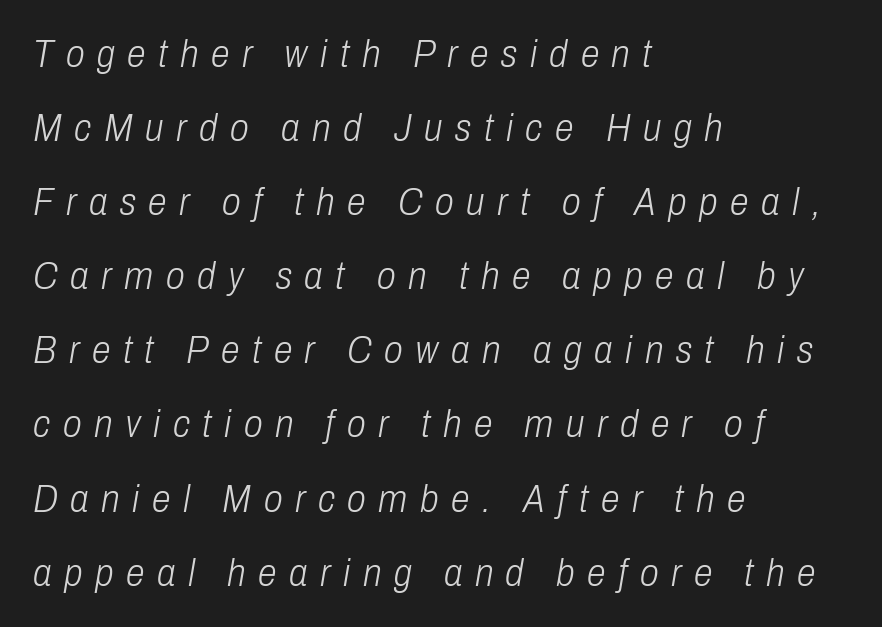
The image shows 38 px light, condensed type, italic (leaning right); set left-aligned, loose line spacing (1.95x), unusually wide letter spacing (+0.33 em), not underlined; low stroke contrast and a medium x-height.
